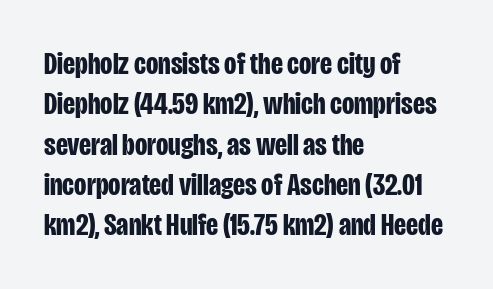
The image shows 32 px bold, condensed sans-serif type, upright; set left-aligned, normal line spacing (1.26x), normal letter spacing, not underlined; low stroke contrast and a large x-height.
